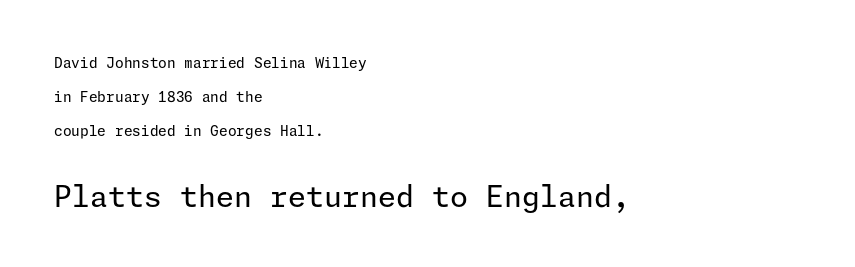
{"serif": "no", "italic": "no", "bold": "no", "weight": "regular", "width": "normal", "stroke_contrast": "low", "x_height": "medium", "underline": "no", "align": "left", "line_spacing": "loose", "line_spacing_ratio": 2.42, "letter_spacing": "normal", "letter_spacing_em": 0.0, "larger_block": "second", "size_ratio": 2.07, "glyph_px": 29}
